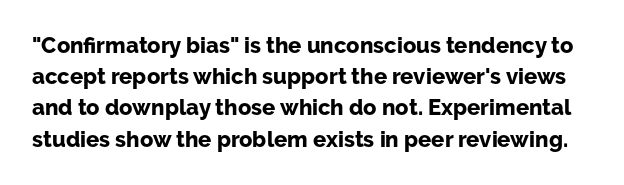
The image shows 22 px bold type, upright; set normal line spacing (1.42x), normal letter spacing, not underlined.
